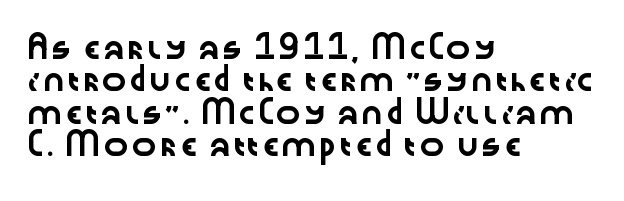
{"italic": "no", "underline": "no", "align": "left", "line_spacing": "normal", "line_spacing_ratio": 1.54, "letter_spacing": "normal", "letter_spacing_em": 0.0, "glyph_px": 21}
